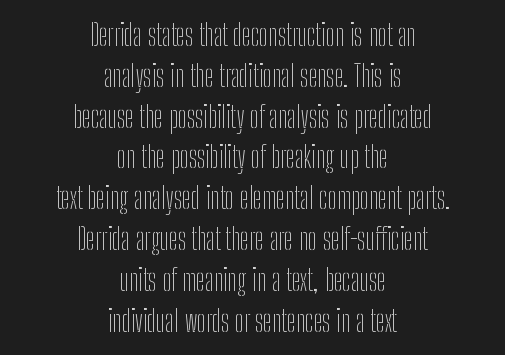
{"serif": "no", "italic": "no", "bold": "no", "weight": "thin", "width": "condensed", "stroke_contrast": "low", "x_height": "medium", "monospaced": "no", "underline": "no", "align": "center", "line_spacing": "normal", "line_spacing_ratio": 1.36, "letter_spacing": "normal", "letter_spacing_em": 0.0, "glyph_px": 30}
